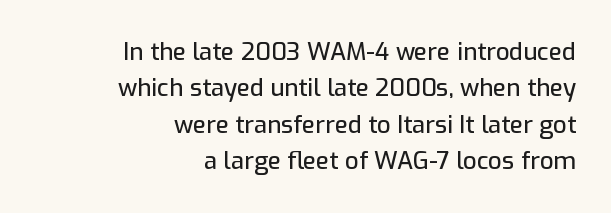
{"italic": "no", "underline": "no", "align": "right", "line_spacing": "normal", "line_spacing_ratio": 1.52, "letter_spacing": "normal", "letter_spacing_em": 0.0, "glyph_px": 24}
